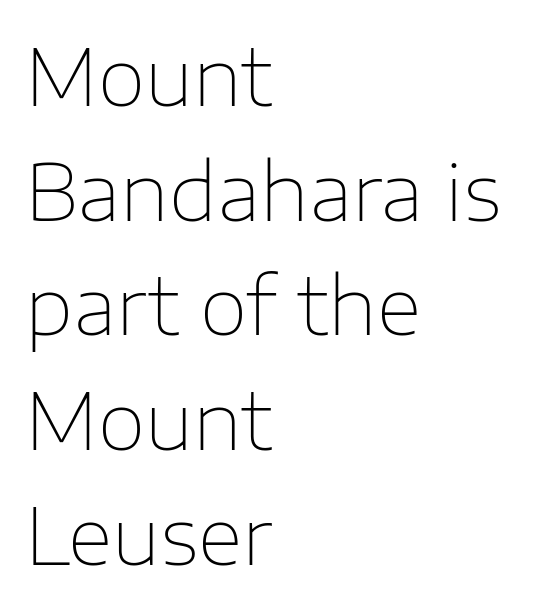
The image shows 78 px thin sans-serif type, upright; set left-aligned, normal line spacing (1.47x), normal letter spacing, not underlined; low stroke contrast and a medium x-height.
